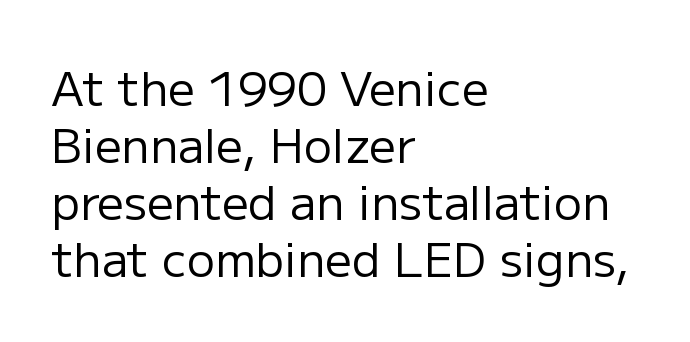
Q: Is the text bold? A: No.
Q: Is the text italic (slanted)? A: No, it is upright.
Q: Is the typeface a serif or a sans-serif typeface? A: Sans-serif.
Q: Is the text underlined? A: No.
Q: How is the paragraph aligned? A: Left-aligned.
Q: Is the spacing between letters normal or unusually wide? A: Normal.
Q: Width (condensed, normal, or wide)? A: Normal.
Q: Stroke contrast? A: Low.
Q: x-height? A: Medium.
Q: Monospaced? A: No.
